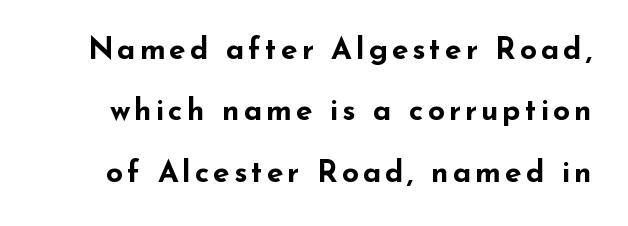
The image shows 30 px bold, wide sans-serif type, upright; set loose line spacing (2.05x), not underlined; low stroke contrast and a small x-height.
